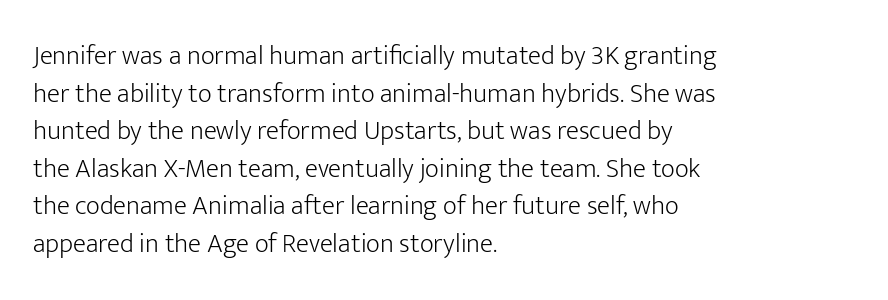
The image shows 27 px text type, upright; set left-aligned, normal line spacing (1.39x), normal letter spacing, not underlined.
